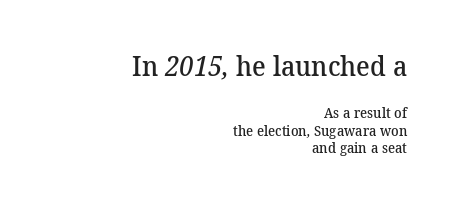
Q: Is the text bold? A: Semi-bold.
Q: Is the text underlined? A: No.
Q: How is the paragraph aligned? A: Right-aligned.
Q: Is the spacing between letters normal or unusually wide? A: Normal.
Q: Is the spacing between lines tight, normal or loose? A: Normal.
Q: Which block of text is set in a larger size, the first (top) or the second (bottom)? A: The first (top) one.
